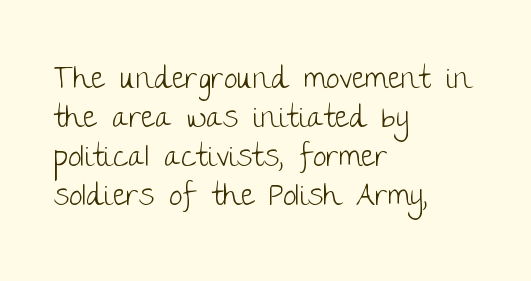
The image shows 30 px light sans-serif type, upright; set left-aligned, normal line spacing (1.3x), normal letter spacing, not underlined; low stroke contrast and a large x-height.
